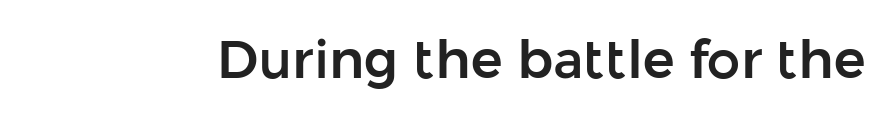
This is the regular roman posture of the typeface. The area under the type is left untouched. The passage shown has conventional tracking throughout. The text was rendered using a sans face with plain stroke endings. Spacing verdict: proportional, widths tailored to each character.
